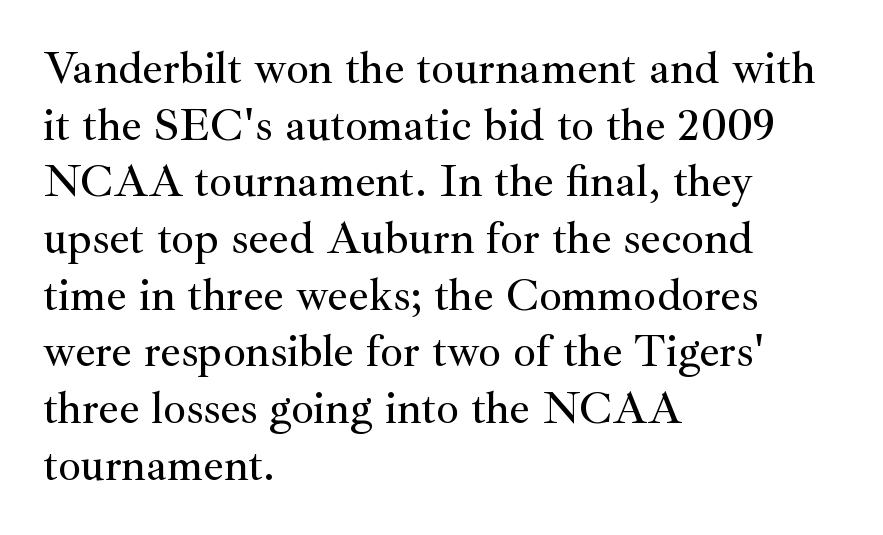
The image shows 45 px serif type, upright; set left-aligned, normal line spacing (1.26x), normal letter spacing, not underlined; medium stroke contrast and a small x-height.
